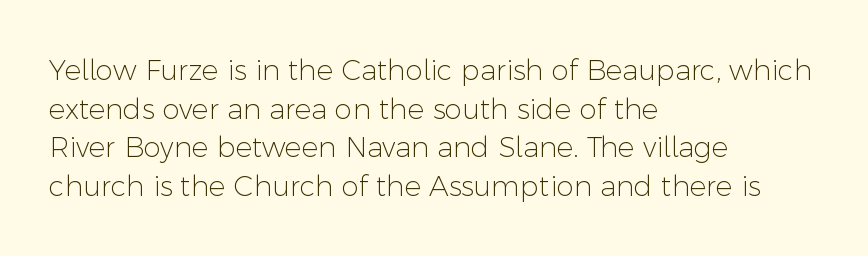
The image shows 28 px light sans-serif type, upright; set left-aligned, normal line spacing (1.38x), normal letter spacing, not underlined; low stroke contrast and a medium x-height.
